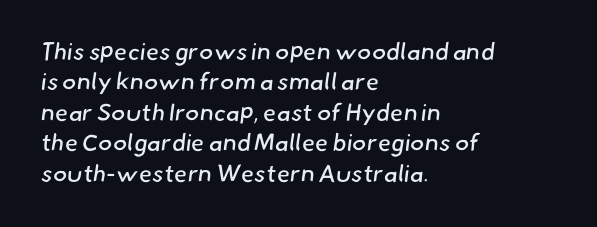
The image shows 24 px text type; set left-aligned, normal line spacing (1.27x), normal letter spacing, not underlined.
